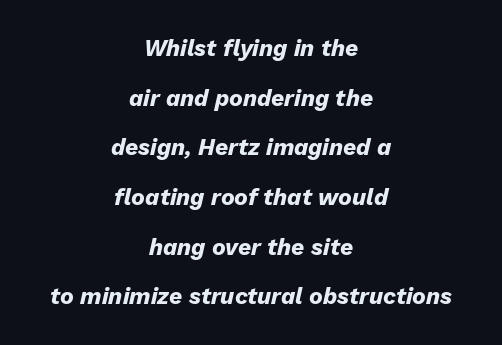
Style check: oblique. Leftover space on each line is divided equally before and after the words. The glyphs are unaccompanied by any horizontal stroke below them. Between one letter and the next there's only the usual sliver of space.
